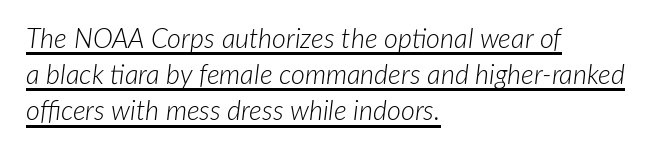
The image shows 27 px text type, italic (leaning right); set left-aligned, normal line spacing (1.34x), normal letter spacing, underlined.
